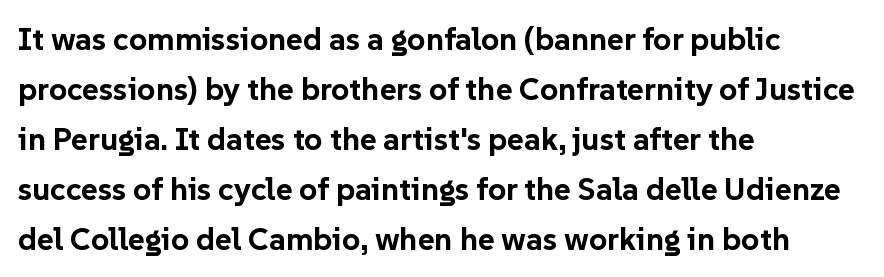
The image shows 32 px bold sans-serif type, upright; set left-aligned, normal line spacing (1.56x), normal letter spacing, not underlined; low stroke contrast and a medium x-height.
